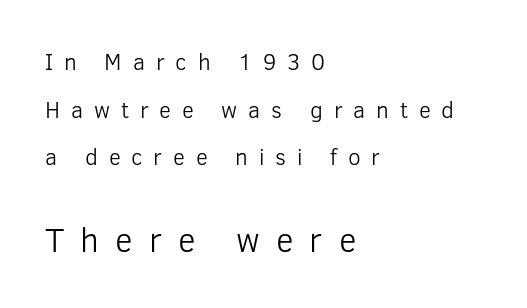
Character widths vary here, with narrow letters taking less room than wide ones. Loose tracking; the words dissolve into strings of separated letters. The passage shown begins with its smaller block and ends with its larger one. The paragraph shown leans on its left margin.
